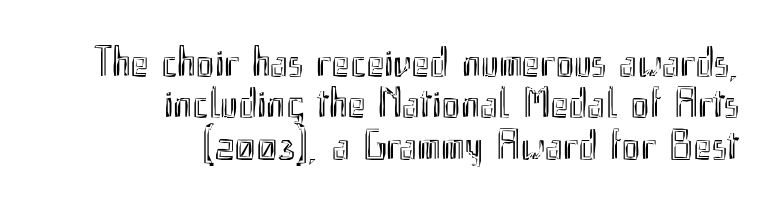
Q: Is the text italic (slanted)? A: No, it is upright.
Q: Is the text underlined? A: No.
Q: How is the paragraph aligned? A: Right-aligned.
Q: Is the spacing between letters normal or unusually wide? A: Normal.
Q: Is the spacing between lines tight, normal or loose? A: Tight.
Q: Width (condensed, normal, or wide)? A: Condensed.
Q: x-height? A: Small.
Q: Monospaced? A: No.
